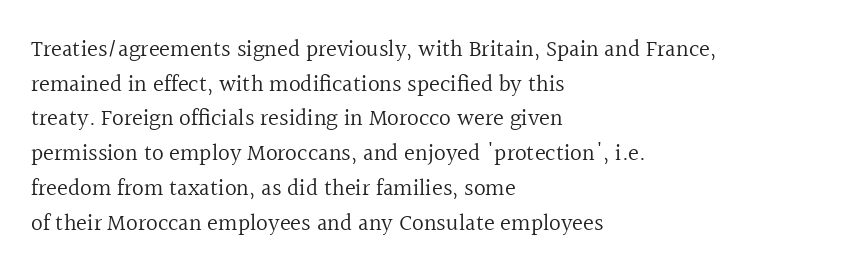
Vertical strokes here are truly vertical. Is the block centered? No — it sits flush against the left margin. Standard letterfit; no display-style spreading of the glyphs. This is not heavy type; no bold has been used.
